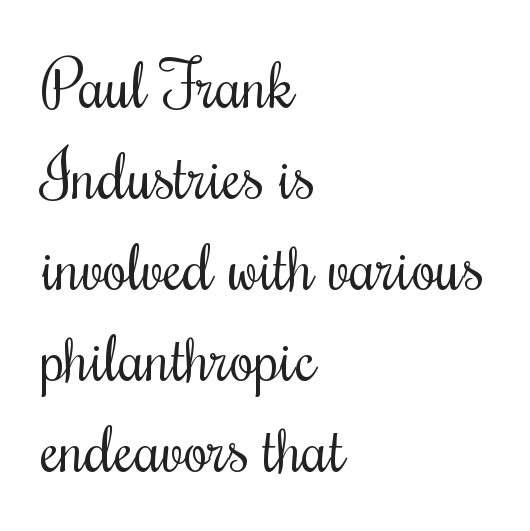
{"serif": "yes", "bold": "no", "weight": "regular", "width": "condensed", "stroke_contrast": "medium", "x_height": "small", "monospaced": "no", "underline": "no", "align": "left", "line_spacing": "normal", "line_spacing_ratio": 1.42, "letter_spacing": "normal", "letter_spacing_em": 0.0, "glyph_px": 64}
